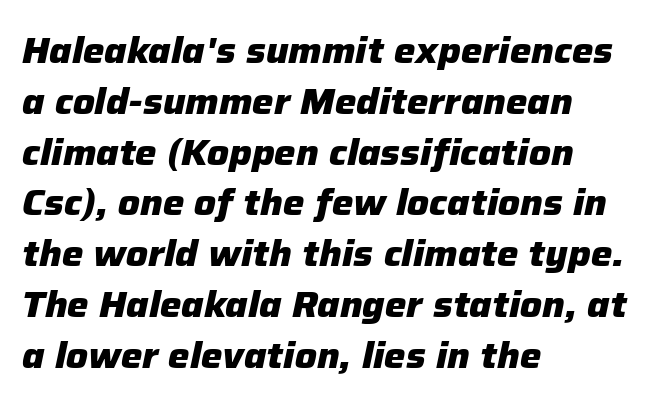
In terms of letterspacing, this is plain default setting. The lines sit at an ordinary, default distance from one another. You could not count columns in this text — the font is proportionally spaced. Caption: multi-line text, flush left, ragged right.
